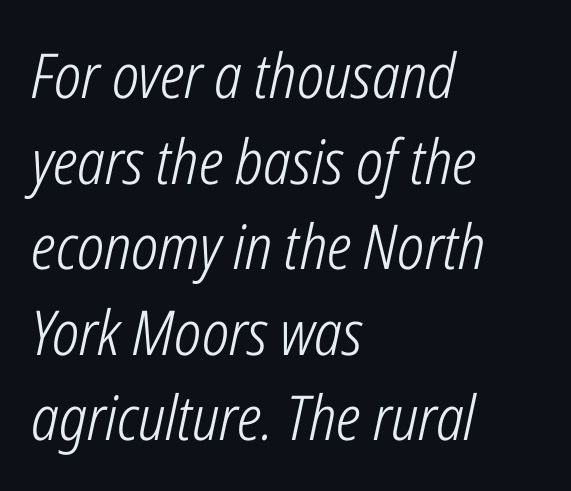
Q: Is the text bold? A: No.
Q: Is the text italic (slanted)? A: Yes, it leans right by about 12 degrees.
Q: Is the text underlined? A: No.
Q: How is the paragraph aligned? A: Left-aligned.
Q: Is the spacing between letters normal or unusually wide? A: Normal.
Q: Is the spacing between lines tight, normal or loose? A: Normal.
Q: Width (condensed, normal, or wide)? A: Condensed.
Q: Stroke contrast? A: Low.
Q: x-height? A: Medium.
Q: Monospaced? A: No.
